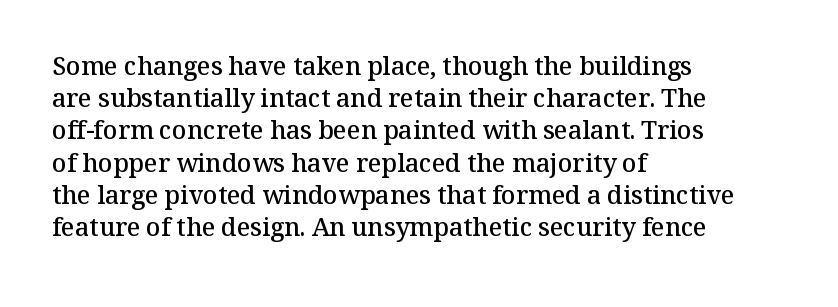
Typesetter's note: demi weight, one step under bold. What's the leading like? Ordinary, nothing unusual. Observe the ordinary spacing: letters are neighbours, not strangers. Anything drawn beneath the words? Only blank space.
